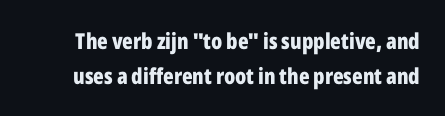
Q: Is the text bold? A: Yes.
Q: Is the text italic (slanted)? A: No, it is upright.
Q: Is the text underlined? A: No.
Q: Is the spacing between letters normal or unusually wide? A: Normal.
Q: Is the spacing between lines tight, normal or loose? A: Normal.
